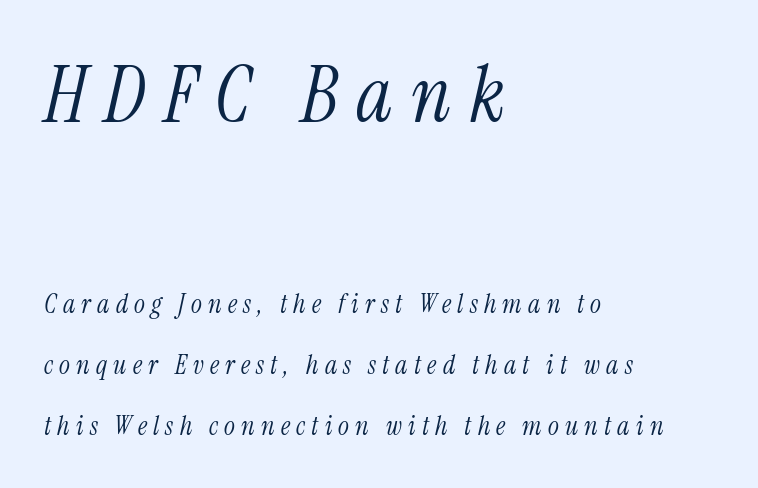
Characters follow at a spacing far wider than the type designer built in. Does the lettering tilt? It does — this is italic. Proportional: the letters do not fall into vertical columns. Little horizontal feet cap the strokes, marking this as serif type. Clear beneath every line of the passage. The lines are spread far apart with generous leading.
